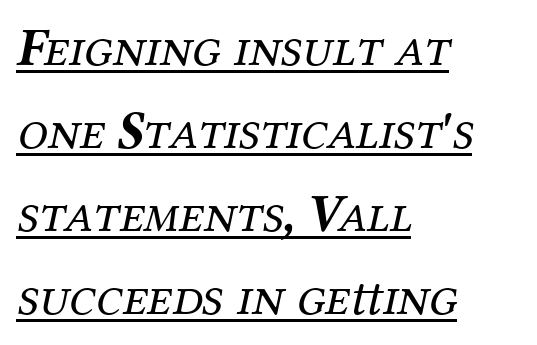
The image shows 54 px regular-weight serif type, italic (leaning right); set left-aligned, normal line spacing (1.54x), normal letter spacing, underlined; medium stroke contrast and a medium x-height.
